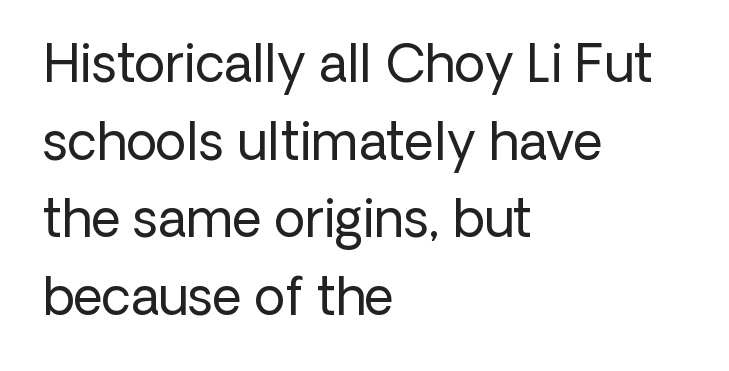
Observe the absence of serifs on each vertical stroke in this sample. The letterforms sit shoulder to shoulder at normal distance. You could not count columns in this text — the font is proportionally spaced. The lines sit at an ordinary, default distance from one another. Ascenders rise straight up at ninety degrees. Glance below the letters and you will spot only blank space.
